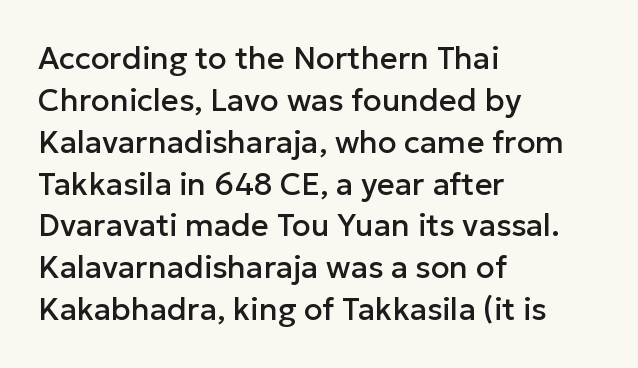
The image shows 31 px sans-serif type, upright; set left-aligned, normal line spacing (1.35x), normal letter spacing, not underlined; low stroke contrast and a medium x-height.
